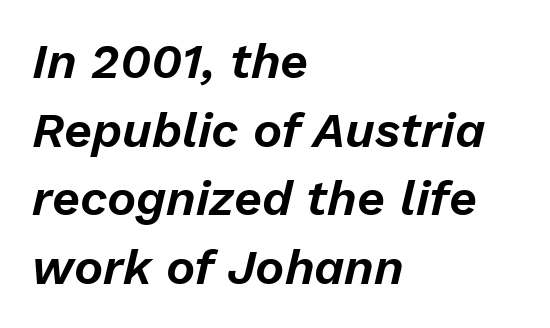
Q: Is the text italic (slanted)? A: Yes, it leans right by about 13 degrees.
Q: Is the text underlined? A: No.
Q: How is the paragraph aligned? A: Left-aligned.
Q: Is the spacing between letters normal or unusually wide? A: Normal.
Q: Is the spacing between lines tight, normal or loose? A: Normal.
Q: Width (condensed, normal, or wide)? A: Normal.
Q: Stroke contrast? A: Low.
Q: x-height? A: Medium.
Q: Monospaced? A: No.
